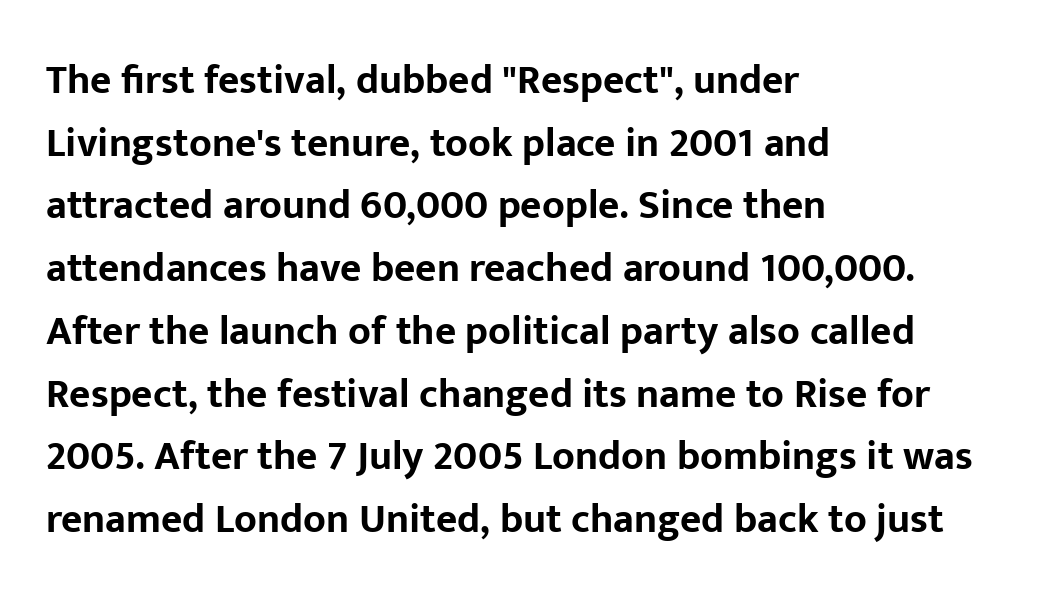
{"serif": "no", "italic": "no", "bold": "yes", "weight": "bold", "width": "normal", "stroke_contrast": "low", "x_height": "medium", "monospaced": "no", "underline": "no", "align": "left", "line_spacing": "normal", "line_spacing_ratio": 1.53, "letter_spacing": "normal", "letter_spacing_em": 0.0, "glyph_px": 41}
